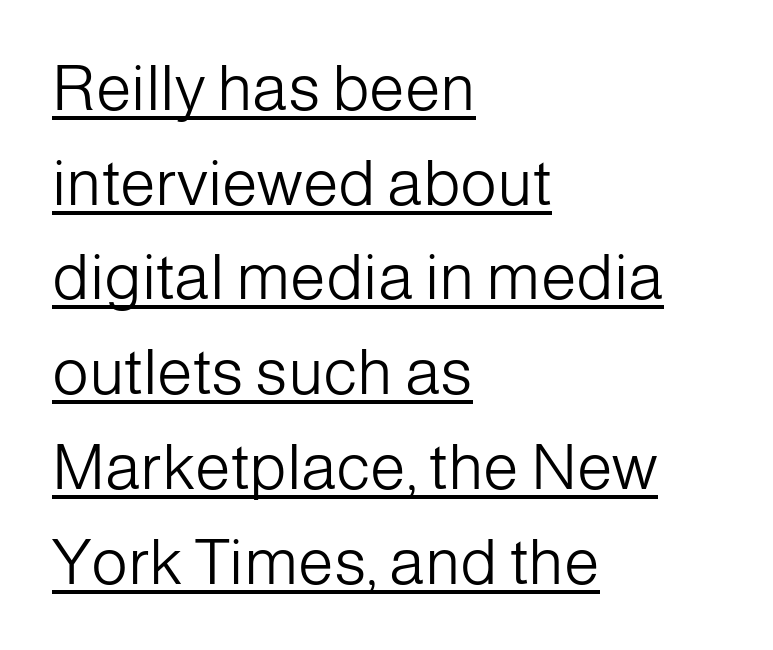
{"serif": "no", "italic": "no", "bold": "no", "weight": "light", "width": "normal", "stroke_contrast": "low", "x_height": "medium", "monospaced": "no", "underline": "yes", "align": "left", "line_spacing": "normal", "line_spacing_ratio": 1.48, "letter_spacing": "normal", "letter_spacing_em": 0.0, "glyph_px": 64}
